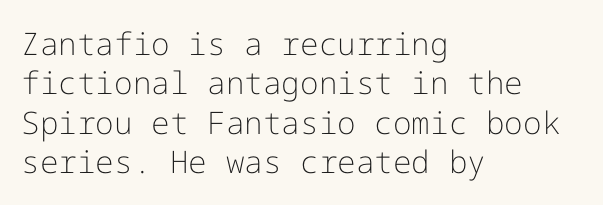
Rendered with straight, roman letterforms. A sans-serif font was chosen for this passage. On a weight scale, this lands at 450 or below. Bare-footed words on every line.
